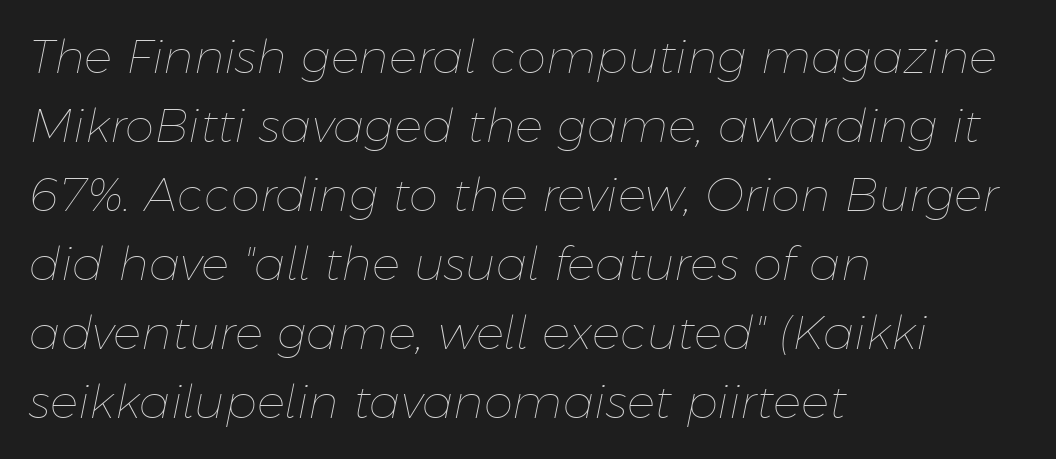
Q: Is the text bold? A: No.
Q: Is the text italic (slanted)? A: Yes, it leans right by about 11 degrees.
Q: Is the text underlined? A: No.
Q: How is the paragraph aligned? A: Left-aligned.
Q: Is the spacing between letters normal or unusually wide? A: Normal.
Q: Is the spacing between lines tight, normal or loose? A: Normal.
Q: Width (condensed, normal, or wide)? A: Normal.
Q: Stroke contrast? A: Low.
Q: x-height? A: Medium.
Q: Monospaced? A: No.
